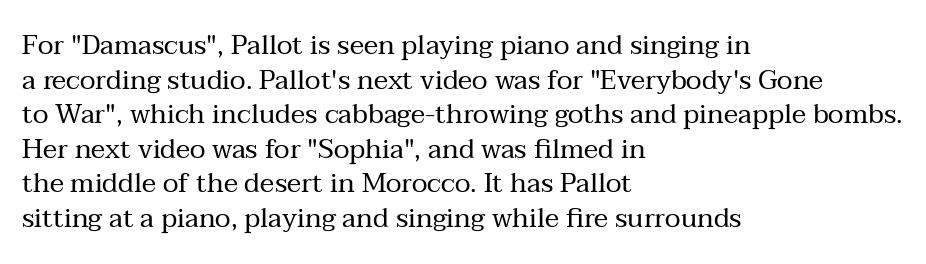
Q: Is the text bold? A: No.
Q: Is the text italic (slanted)? A: No, it is upright.
Q: Is the text underlined? A: No.
Q: How is the paragraph aligned? A: Left-aligned.
Q: Is the spacing between letters normal or unusually wide? A: Normal.
Q: Is the spacing between lines tight, normal or loose? A: Normal.
